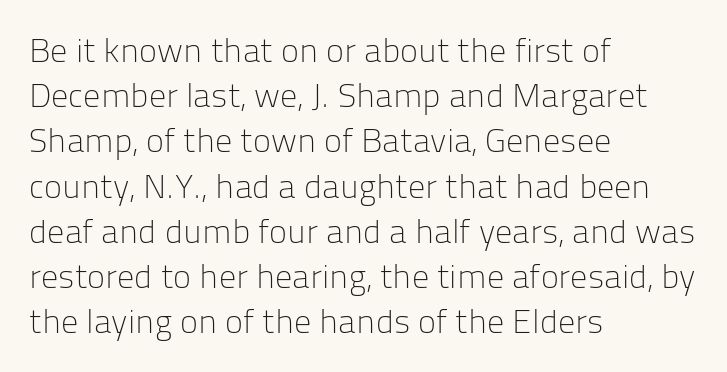
Quick note: interline space is typical. Layout note: lines flush left. The characters are drawn with everyday or finer stroke widths. Think of a printed novel: that variable character pitch is what you see here. You could call the tracking neutral — neither tight nor loose.
